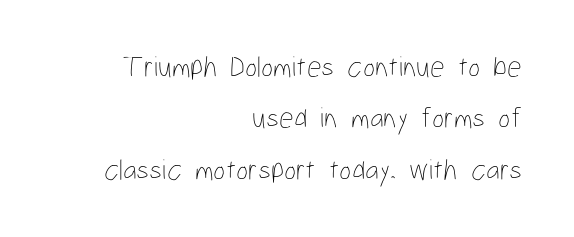
The image shows 29 px thin, condensed type, upright; set right-aligned, line spacing 1.77x, normal letter spacing, not underlined; low stroke contrast and a medium x-height.
